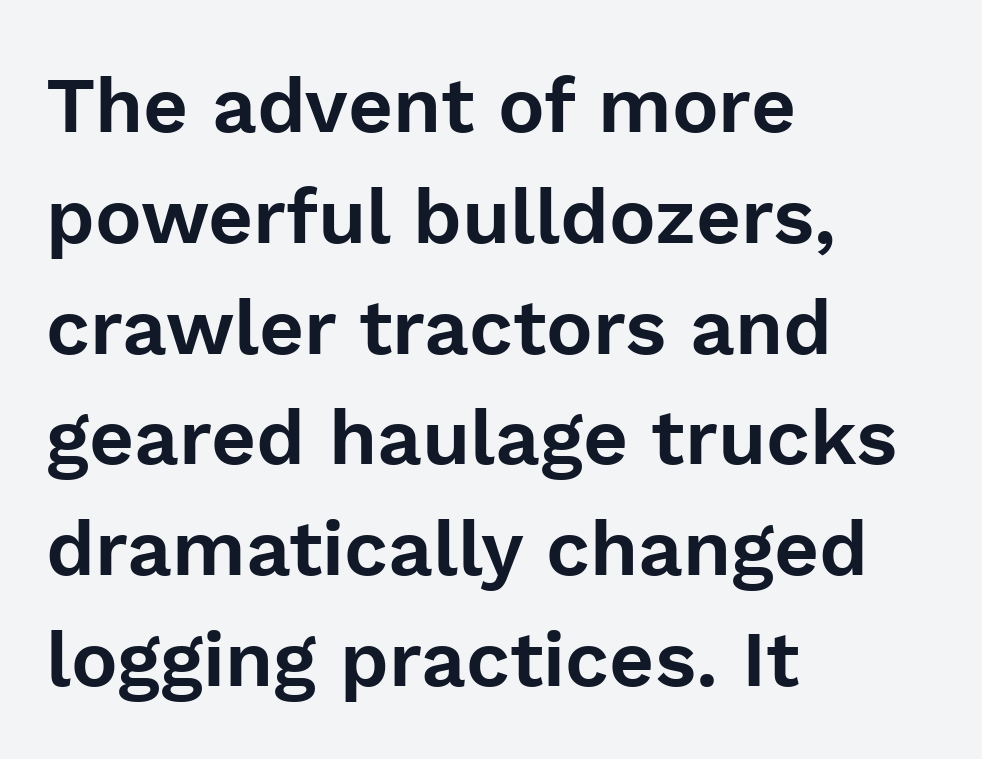
The image shows 78 px sans-serif type, upright; set left-aligned, normal line spacing (1.42x), normal letter spacing, not underlined; low stroke contrast and a medium x-height.
